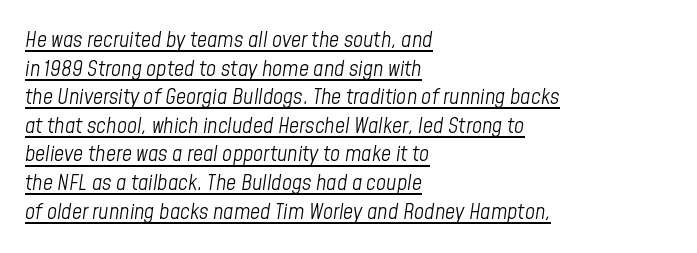
The image shows 22 px text type, italic (leaning right); set left-aligned, normal line spacing (1.3x), normal letter spacing, underlined.
